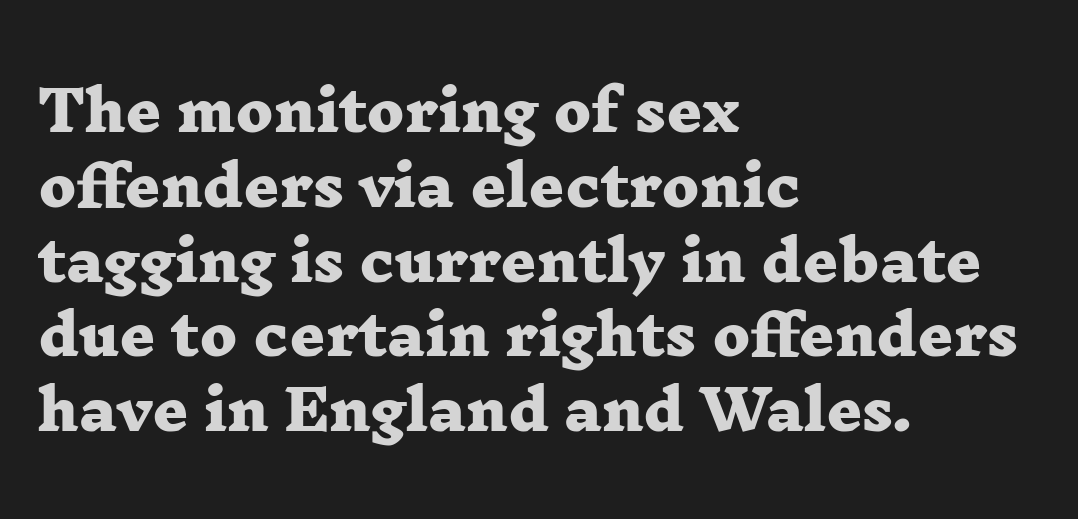
All the whitespace from short lines collects on the right. Does the weight exceed regular? Yes, all the way to bold. The glyphs are unaccompanied by any horizontal stroke below them. Does the type have serifs? Yes, each stem ends in a small foot.
